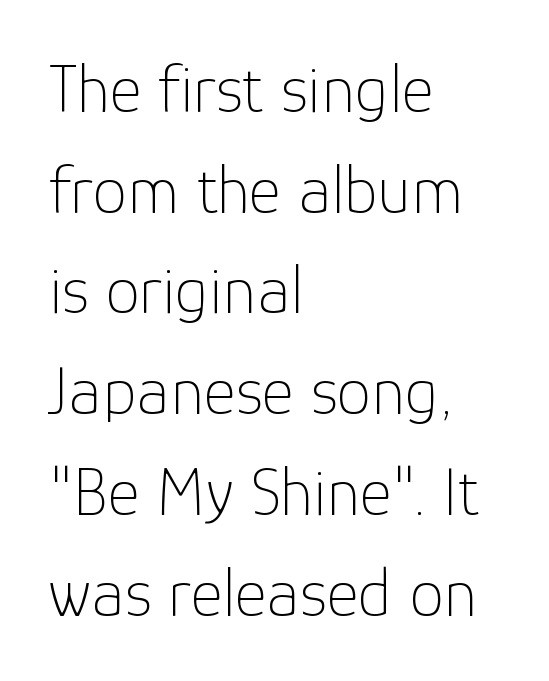
The image shows 69 px thin sans-serif type, upright; set left-aligned, normal line spacing (1.46x), normal letter spacing, not underlined; low stroke contrast and a medium x-height.
